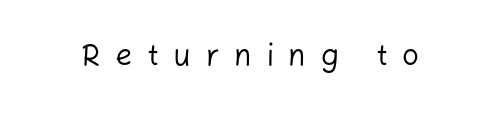
Check where the strokes stop: nothing finishes them off — pure sans. The passage shown is typed in a proportional face where columns would drift. Stems here are at most as thick as an everyday book face. Has an underline been added? It has not. Italic: no, the glyphs are upright roman.
